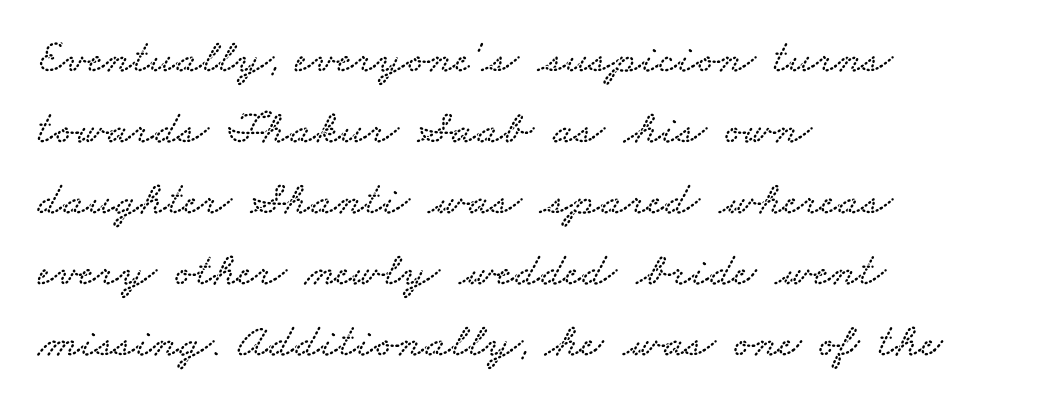
{"serif": "yes", "width": "wide", "stroke_contrast": "low", "x_height": "small", "monospaced": "no", "underline": "no", "align": "left", "line_spacing": "normal", "line_spacing_ratio": 1.48, "letter_spacing": "normal", "letter_spacing_em": 0.0, "glyph_px": 48}
